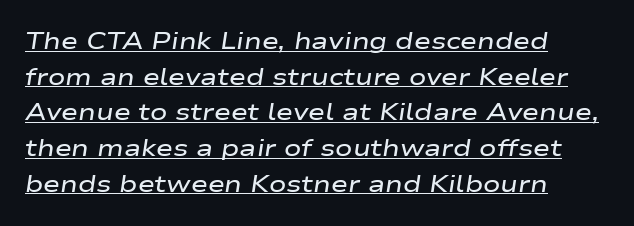
Left-aligned paragraph, ragged on the right. What stands out about the letter spacing? Nothing — it is the standard amount. Characters are canted at an angle relative to the baseline's perpendicular. Compared with typical paragraphs, the rows here are spaced about the same.
